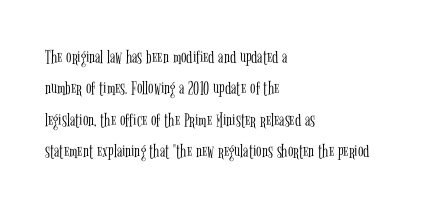
The image shows 20 px text type, upright; set left-aligned, normal line spacing (1.57x), normal letter spacing, not underlined.
